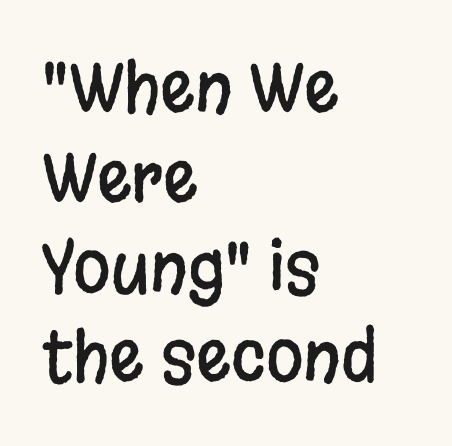
Q: Is the text italic (slanted)? A: No, it is upright.
Q: Is the typeface a serif or a sans-serif typeface? A: Sans-serif.
Q: Is the text underlined? A: No.
Q: How is the paragraph aligned? A: Left-aligned.
Q: Is the spacing between letters normal or unusually wide? A: Normal.
Q: Is the spacing between lines tight, normal or loose? A: Normal.
Q: Width (condensed, normal, or wide)? A: Condensed.
Q: Stroke contrast? A: Low.
Q: x-height? A: Large.
Q: Monospaced? A: No.
